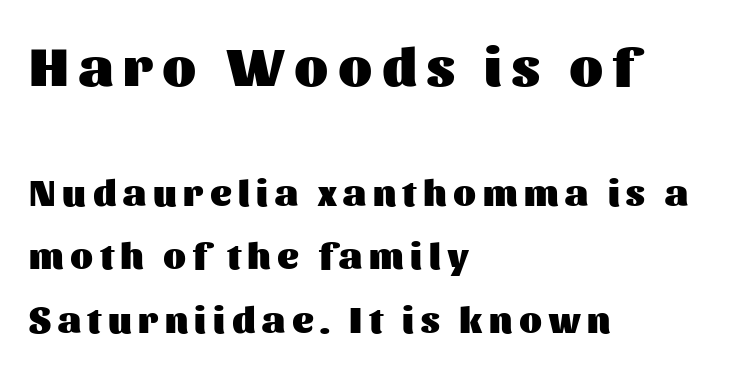
Visually, the top section dominates because its glyphs are scaled up. A full-strength bold gives these letters their thick strokes. The lettering holds an erect, upright posture throughout. The specimen omits any rule beneath the text block's lines.
